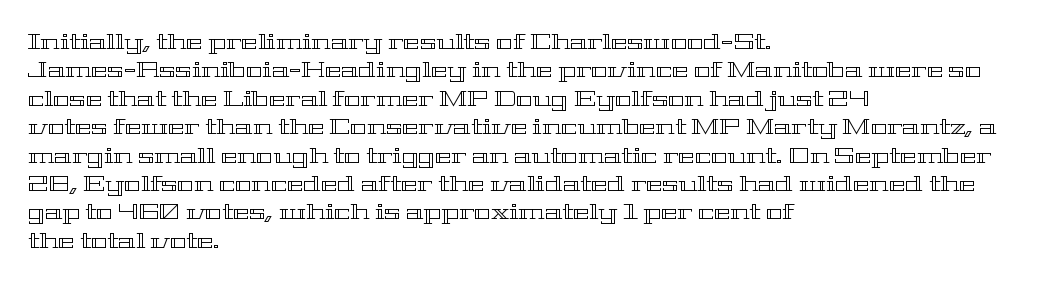
{"italic": "no", "underline": "no", "align": "left", "line_spacing": "normal", "line_spacing_ratio": 1.29, "letter_spacing": "normal", "letter_spacing_em": 0.0, "glyph_px": 22}
